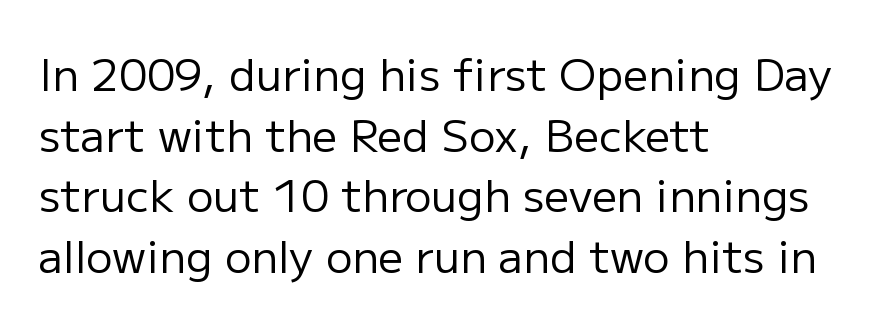
The image shows 44 px regular-weight sans-serif type, upright; set left-aligned, normal line spacing (1.38x), normal letter spacing, not underlined; low stroke contrast and a medium x-height.
